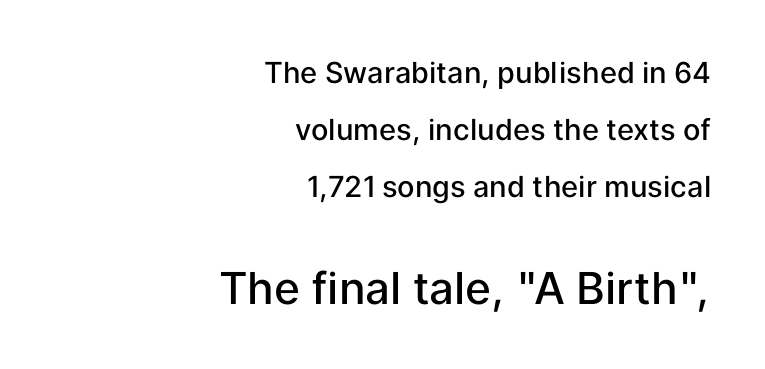
{"serif": "no", "italic": "no", "bold": "semi", "weight": "semibold", "width": "normal", "stroke_contrast": "low", "x_height": "medium", "monospaced": "no", "underline": "no", "align": "right", "line_spacing": "loose", "line_spacing_ratio": 1.97, "letter_spacing": "normal", "letter_spacing_em": 0.0, "larger_block": "second", "size_ratio": 1.52, "glyph_px": 44}
